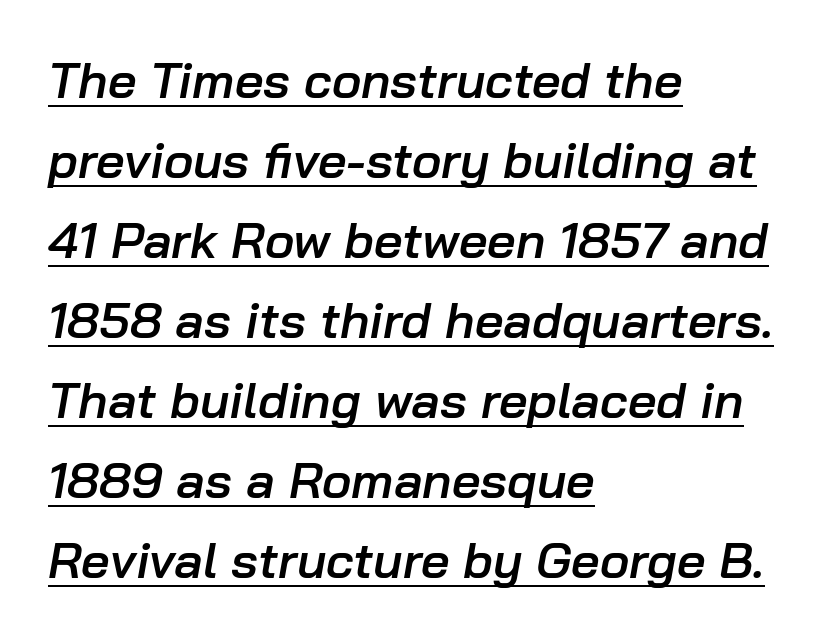
The image shows 50 px semibold type, italic (leaning right); set left-aligned, normal line spacing (1.6x), normal letter spacing, underlined; low stroke contrast and a medium x-height.
